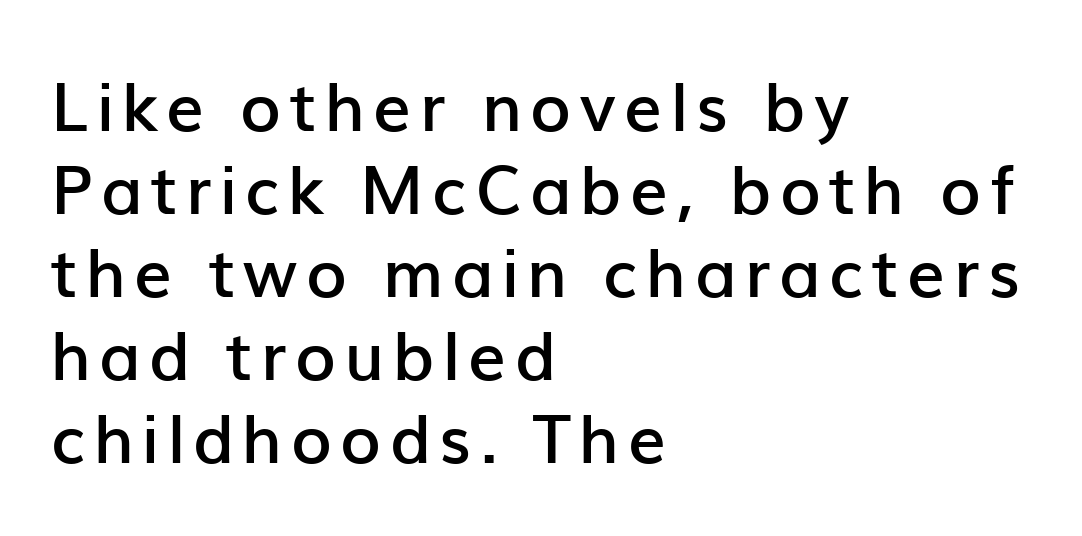
{"serif": "no", "italic": "no", "bold": "semi", "weight": "semibold", "width": "normal", "stroke_contrast": "low", "x_height": "medium", "monospaced": "no", "underline": "no", "align": "left", "line_spacing_ratio": 1.24, "glyph_px": 67}
